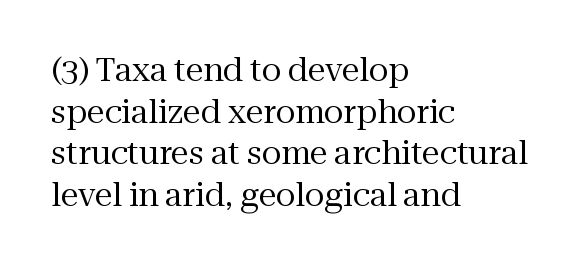
Stroke mass is kept to a normal reading level or below. Ordinary non-slanted type is in use. You could not count columns in this text — the font is proportionally spaced. Quick note: underline off. If you drew a ruler down the left edge, every line would touch it. Summary of vertical rhythm: regular, with standard interline spacing.
